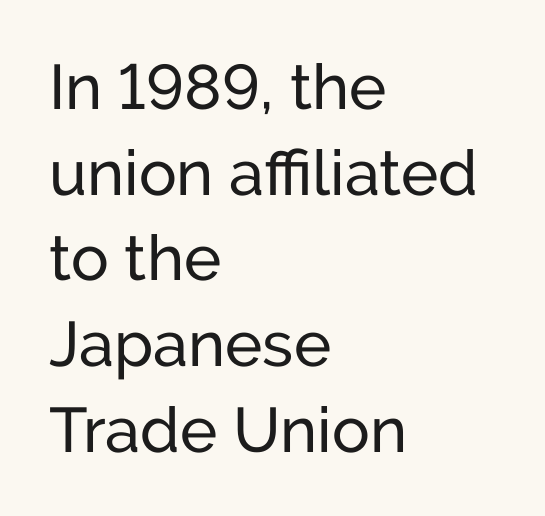
{"serif": "no", "italic": "no", "width": "normal", "stroke_contrast": "low", "x_height": "medium", "monospaced": "no", "underline": "no", "align": "left", "line_spacing": "normal", "line_spacing_ratio": 1.36, "letter_spacing": "normal", "letter_spacing_em": 0.0, "glyph_px": 63}
